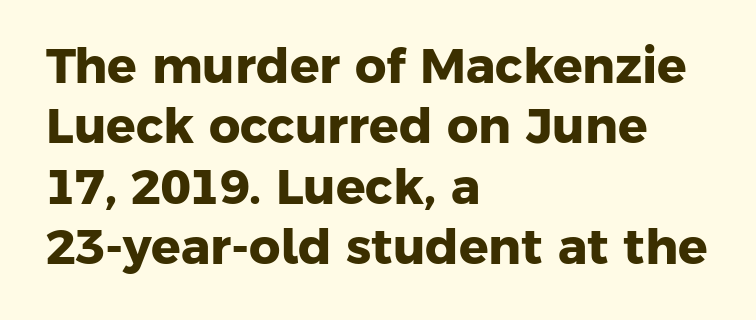
The text was rendered using a sans face with plain stroke endings. Heavy-handed strokes throughout: this text is bold. Letter spacing: default. Varying glyph widths throughout — classic text-font behaviour.
